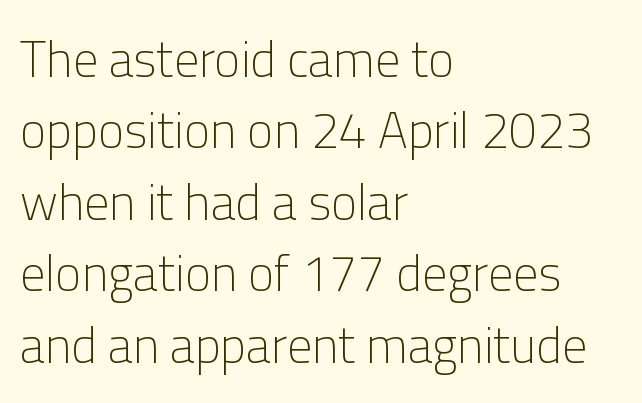
The image shows 50 px light sans-serif type, upright; set left-aligned, normal line spacing (1.43x), normal letter spacing, not underlined; low stroke contrast and a medium x-height.
